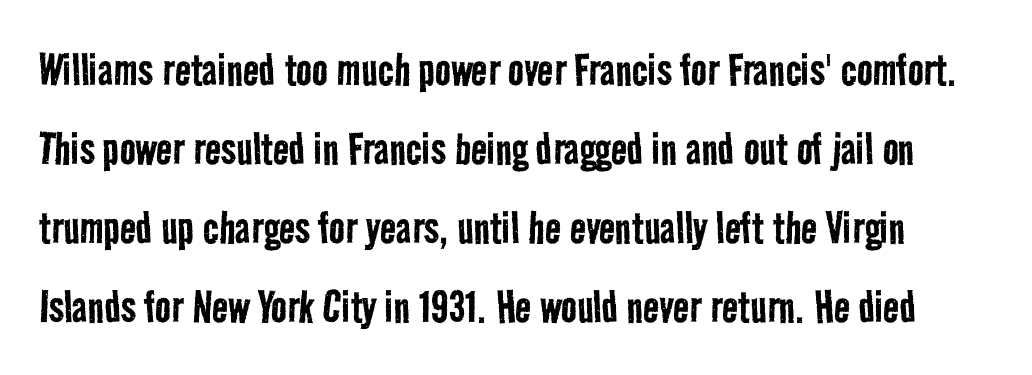
Rule under the text: the space is simply empty. The text was rendered using a sans face with plain stroke endings. What stands out about the letter spacing? Nothing — it is the standard amount. The font sits on the lighter half of the weight spectrum, regular included. This sample has the flowing, uneven cadence of proportional lettering. The line-height multiplier appears to be the usual default.
